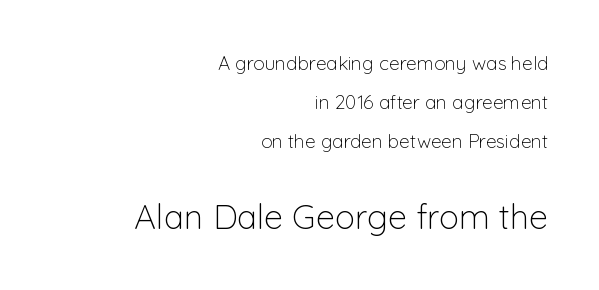
Q: Is the text bold? A: No.
Q: Is the text italic (slanted)? A: No, it is upright.
Q: Is the typeface a serif or a sans-serif typeface? A: Sans-serif.
Q: Is the text underlined? A: No.
Q: How is the paragraph aligned? A: Right-aligned.
Q: Is the spacing between letters normal or unusually wide? A: Normal.
Q: Is the spacing between lines tight, normal or loose? A: Loose.
Q: Which block of text is set in a larger size, the first (top) or the second (bottom)? A: The second (bottom) one.
Q: Width (condensed, normal, or wide)? A: Normal.
Q: Stroke contrast? A: Low.
Q: x-height? A: Medium.
Q: Monospaced? A: No.
